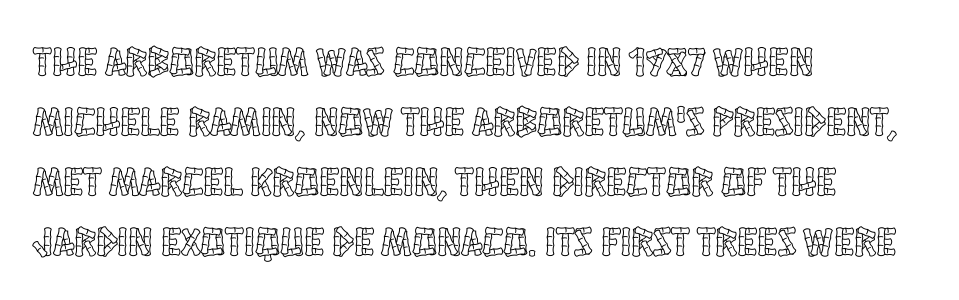
Q: Is the text italic (slanted)? A: No, it is upright.
Q: Is the text underlined? A: No.
Q: How is the paragraph aligned? A: Left-aligned.
Q: Is the spacing between letters normal or unusually wide? A: Normal.
Q: Is the spacing between lines tight, normal or loose? A: Normal.
Q: Width (condensed, normal, or wide)? A: Condensed.
Q: x-height? A: Large.
Q: Monospaced? A: No.
